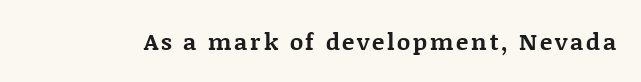
The image shows 23 px bold type, upright; set not underlined.
